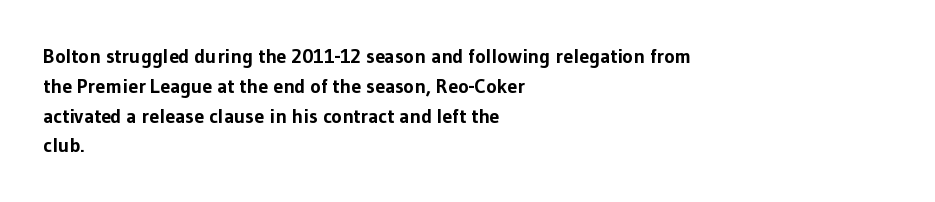
The image shows 20 px bold type, upright; set left-aligned, normal line spacing (1.49x), normal letter spacing, not underlined.
